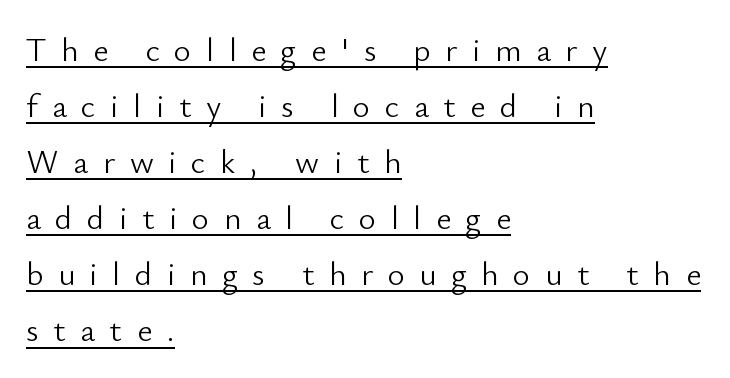
{"serif": "no", "italic": "no", "bold": "no", "weight": "light", "width": "normal", "stroke_contrast": "low", "x_height": "small", "monospaced": "no", "underline": "yes", "align": "left", "line_spacing": "normal", "line_spacing_ratio": 1.7, "letter_spacing": "wide", "letter_spacing_em": 0.44, "glyph_px": 33}
